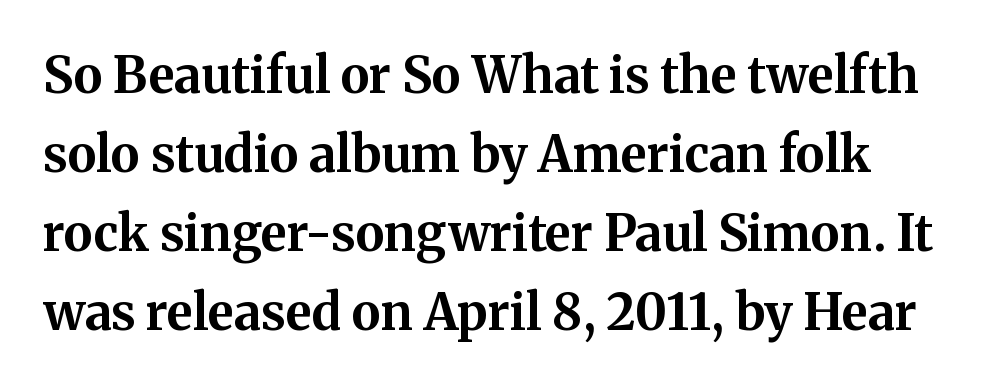
The image shows 50 px bold serif type, upright; set normal line spacing (1.58x), normal letter spacing, not underlined; medium stroke contrast and a medium x-height.
